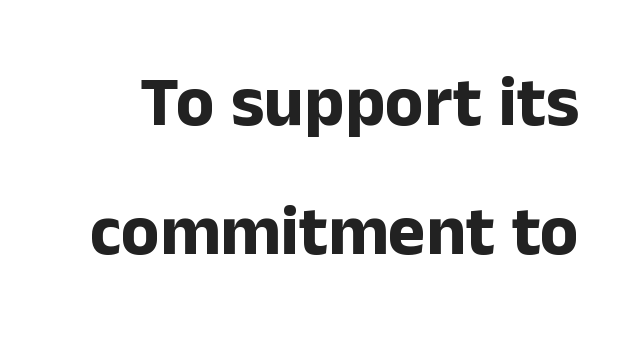
Strokes here are thick enough to call this a true bold. Do the characters align in a grid? No, the font is proportional. Ascenders rise straight up at ninety degrees. The letterforms sit shoulder to shoulder at normal distance. Stroke terminals: plain, sans-serif. The words here are not underlined.
